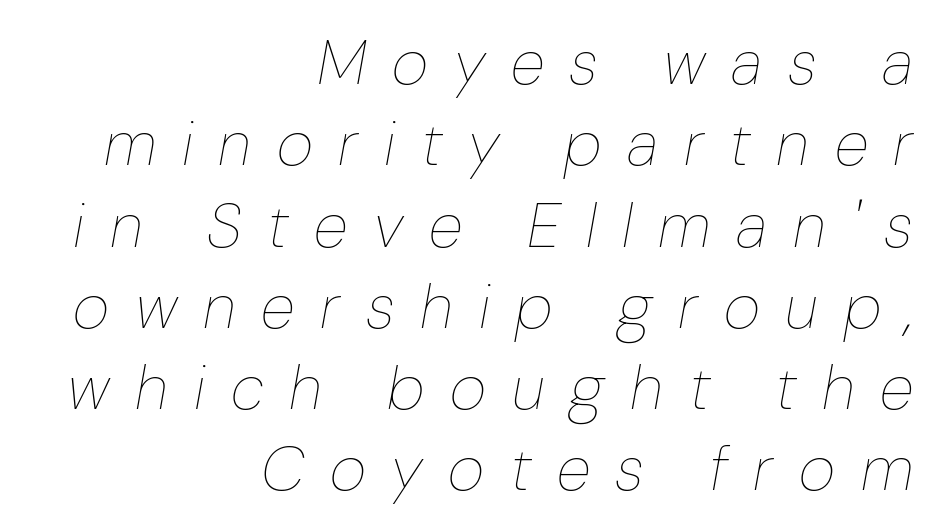
The face looks like a standard text weight, possibly lighter. The letters advance in unequal steps, a hallmark of proportional type. Each new line begins a customary step beneath the previous one. Italic? Definitely — the glyphs are oblique.
